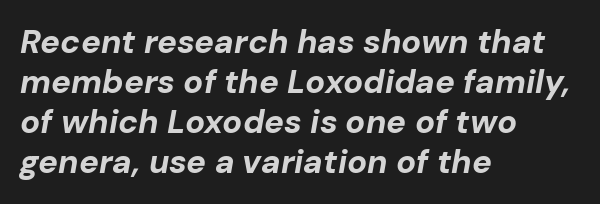
The image shows 33 px bold type, italic (leaning right); set left-aligned, line spacing 1.21x, normal letter spacing, not underlined; low stroke contrast and a medium x-height.
